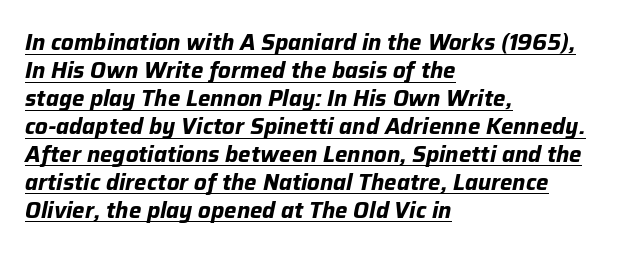
Q: Is the text bold? A: Yes.
Q: Is the text italic (slanted)? A: Yes, it leans right by about 12 degrees.
Q: Is the text underlined? A: Yes.
Q: How is the paragraph aligned? A: Left-aligned.
Q: Is the spacing between letters normal or unusually wide? A: Normal.
Q: Is the spacing between lines tight, normal or loose? A: Normal.
